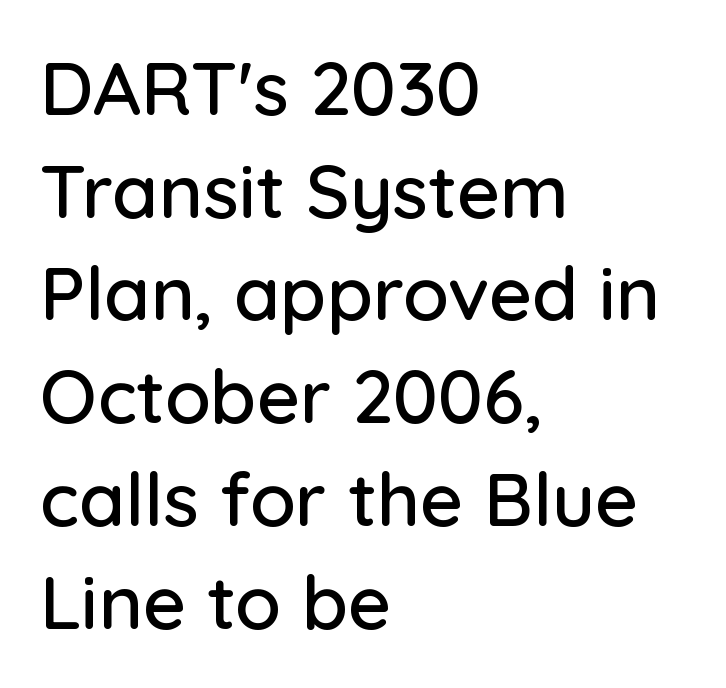
The face used here is proportionally spaced, like ordinary book or web type. Observe the ordinary spacing: letters are neighbours, not strangers. Anything drawn beneath the words? Only blank space. The text block is weighted toward the left margin, trailing off unevenly rightward.
